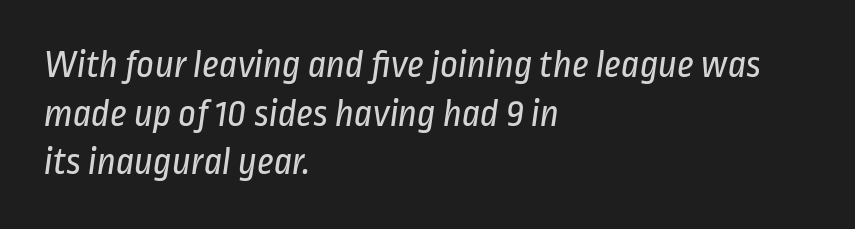
The image shows 39 px regular-weight, condensed sans-serif type; set left-aligned, normal line spacing (1.25x), normal letter spacing, not underlined; low stroke contrast and a medium x-height.
